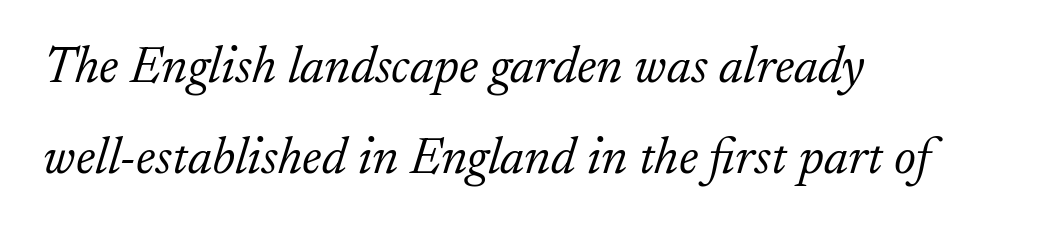
{"serif": "yes", "italic": "yes", "lean": "right", "slant_degrees": 17, "bold": "no", "weight": "light", "width": "normal", "stroke_contrast": "low", "x_height": "small", "monospaced": "no", "underline": "no", "align": "left", "line_spacing_ratio": 1.75, "letter_spacing": "normal", "letter_spacing_em": 0.0, "glyph_px": 52}
